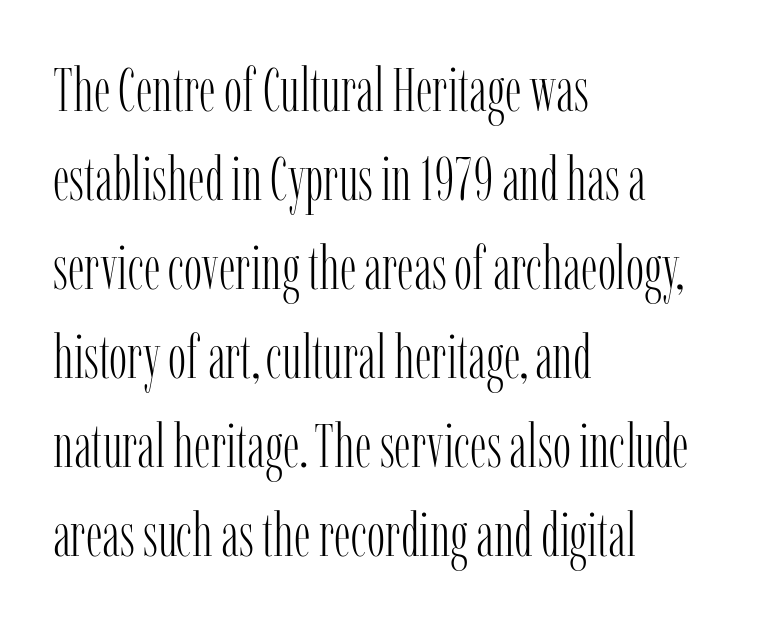
Q: Is the text bold? A: No.
Q: Is the text italic (slanted)? A: No, it is upright.
Q: Is the typeface a serif or a sans-serif typeface? A: Serif.
Q: Is the text underlined? A: No.
Q: How is the paragraph aligned? A: Left-aligned.
Q: Is the spacing between letters normal or unusually wide? A: Normal.
Q: Is the spacing between lines tight, normal or loose? A: Normal.
Q: Width (condensed, normal, or wide)? A: Condensed.
Q: Stroke contrast? A: Low.
Q: x-height? A: Medium.
Q: Monospaced? A: No.
